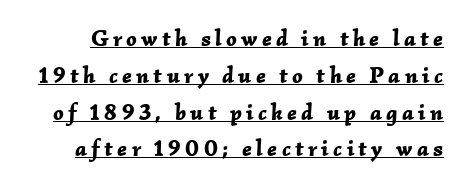
Q: Is the text bold? A: Yes.
Q: Is the text italic (slanted)? A: Yes, it leans right by about 2 degrees.
Q: Is the text underlined? A: Yes.
Q: Is the spacing between lines tight, normal or loose? A: Normal.
